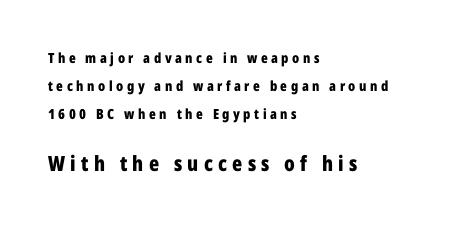
Emphasis by weight is at full strength: bold. The rendering enlarges the type as you move from the upper chunk to the lower. A classic flush-left, rag-right setting is used for this passage. The specimen omits any rule beneath the text block's lines. The axis of the letterforms is exactly vertical.
